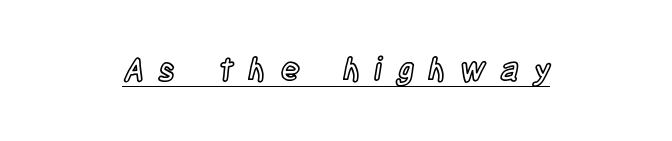
The image shows 32 px condensed type; set unusually wide letter spacing (+0.45 em), underlined; a large x-height.
